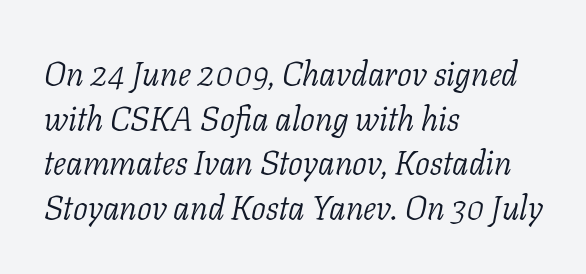
Q: Is the text bold? A: No.
Q: Is the text italic (slanted)? A: Yes, it leans right by about 11 degrees.
Q: Is the typeface a serif or a sans-serif typeface? A: Serif.
Q: Is the text underlined? A: No.
Q: How is the paragraph aligned? A: Left-aligned.
Q: Is the spacing between letters normal or unusually wide? A: Normal.
Q: Is the spacing between lines tight, normal or loose? A: Normal.
Q: Width (condensed, normal, or wide)? A: Normal.
Q: Stroke contrast? A: Low.
Q: x-height? A: Medium.
Q: Monospaced? A: No.
